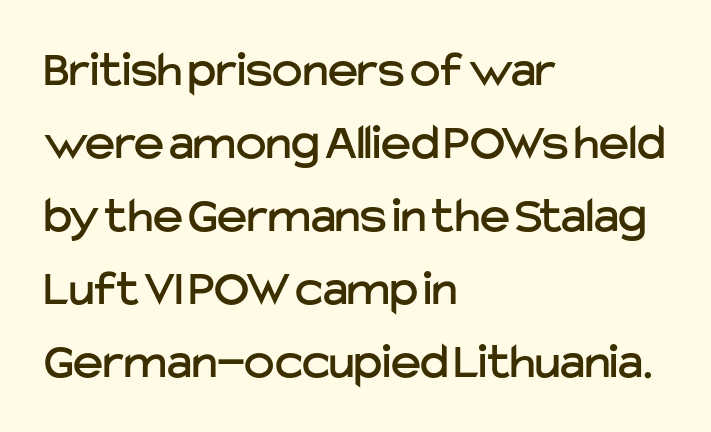
The font family rendered here belongs to the sans-serif group. Evenly set lines give the paragraph a standard silhouette. Words float on clear page, feet unadorned. Look at the tracking — it's just the regular setting, nothing added. A typesetter would call this proportional, since set widths differ per character.
